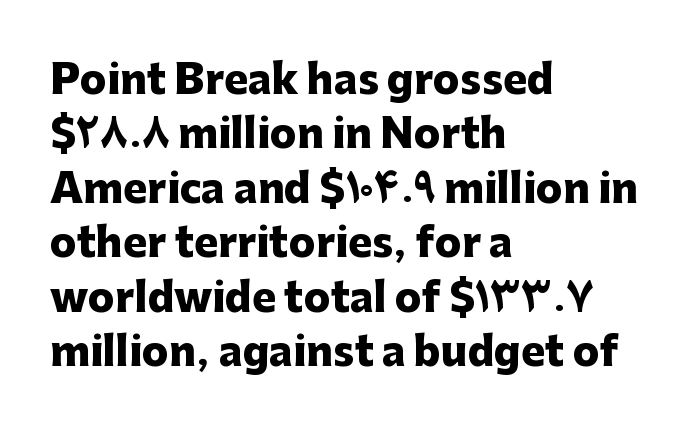
The image shows 40 px heavy sans-serif type, upright; set left-aligned, normal line spacing (1.36x), normal letter spacing, not underlined; low stroke contrast and a medium x-height.
